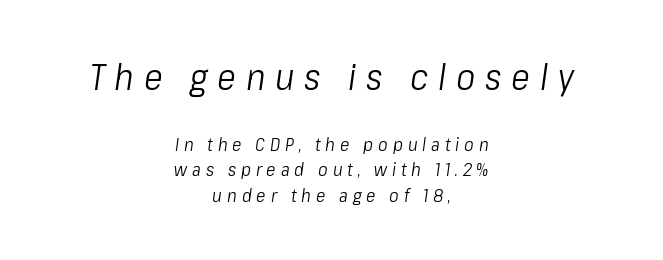
{"italic": "yes", "lean": "right", "slant_degrees": 8, "bold": "no", "weight": "light", "width": "condensed", "stroke_contrast": "low", "x_height": "medium", "monospaced": "no", "underline": "no", "align": "center", "line_spacing": "normal", "line_spacing_ratio": 1.42, "letter_spacing": "wide", "letter_spacing_em": 0.27, "larger_block": "first", "size_ratio": 2.0, "glyph_px": 36}
